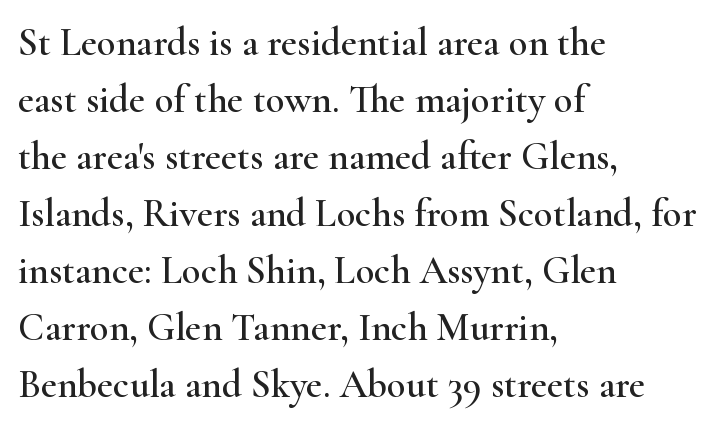
The block of text has a typical density, with ordinary space between rows. The passage shown is not underscored anywhere. Is this a fixed-width face? No — the glyphs have proportional, varying widths. Classification — serif.
